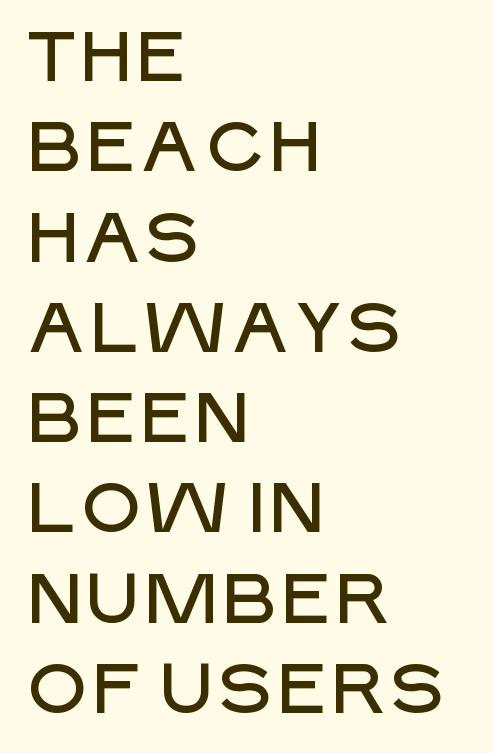
Q: Is the text italic (slanted)? A: No, it is upright.
Q: Is the typeface a serif or a sans-serif typeface? A: Sans-serif.
Q: Is the text underlined? A: No.
Q: How is the paragraph aligned? A: Left-aligned.
Q: Is the spacing between letters normal or unusually wide? A: Normal.
Q: Is the spacing between lines tight, normal or loose? A: Normal.
Q: Width (condensed, normal, or wide)? A: Normal.
Q: Stroke contrast? A: Low.
Q: x-height? A: Large.
Q: Monospaced? A: No.
